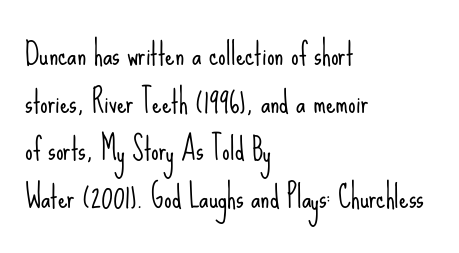
{"serif": "no", "italic": "no", "bold": "no", "weight": "light", "width": "condensed", "stroke_contrast": "low", "x_height": "small", "monospaced": "no", "underline": "no", "align": "left", "line_spacing": "normal", "line_spacing_ratio": 1.59, "letter_spacing": "normal", "letter_spacing_em": 0.0, "glyph_px": 30}
